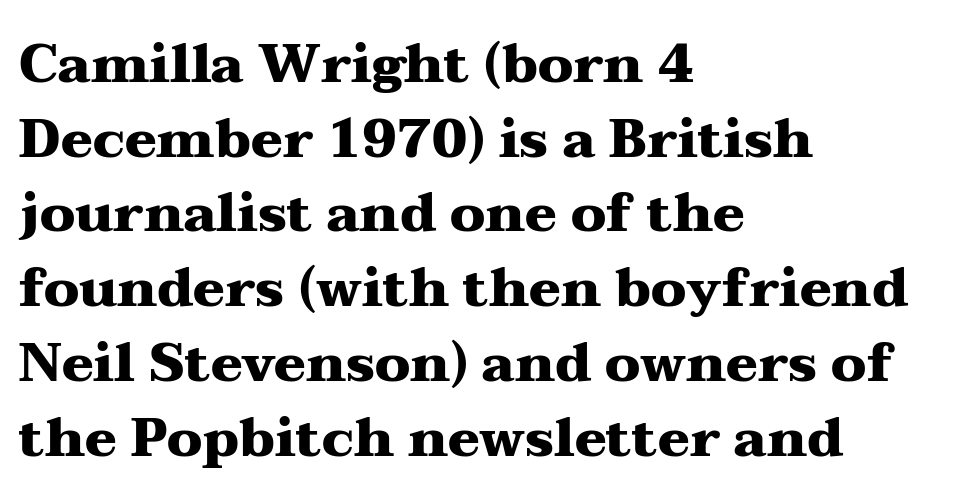
Is this a fixed-width face? No — the glyphs have proportional, varying widths. A roman cut, with each character standing at attention. The baseline area is clear. The leading is moderate, giving the passage an even texture.
